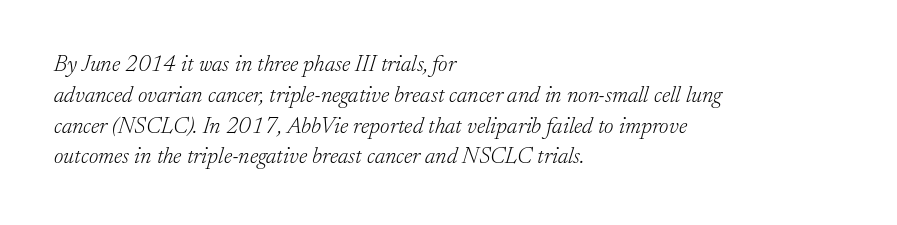
{"italic": "yes", "lean": "right", "slant_degrees": 17, "bold": "no", "underline": "no", "align": "left", "line_spacing": "normal", "line_spacing_ratio": 1.34, "letter_spacing": "normal", "letter_spacing_em": 0.0, "glyph_px": 23}
